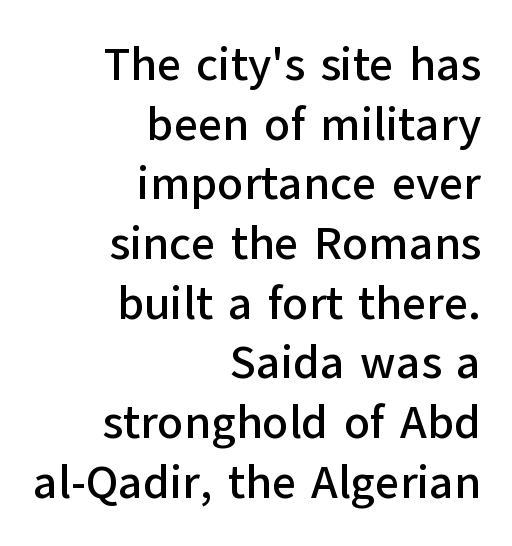
{"serif": "no", "italic": "no", "width": "normal", "stroke_contrast": "low", "x_height": "medium", "monospaced": "no", "underline": "no", "align": "right", "line_spacing": "normal", "line_spacing_ratio": 1.27, "letter_spacing": "normal", "letter_spacing_em": 0.0, "glyph_px": 47}
